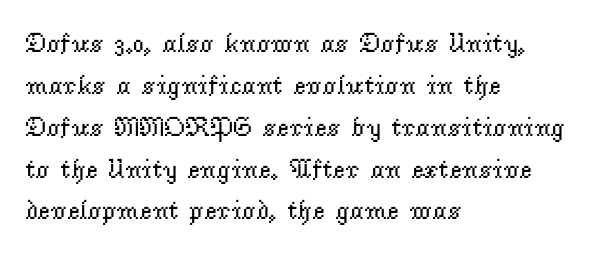
{"italic": "no", "bold": "no", "underline": "no", "align": "left", "line_spacing": "normal", "line_spacing_ratio": 1.55, "letter_spacing": "normal", "letter_spacing_em": 0.0, "glyph_px": 27}
